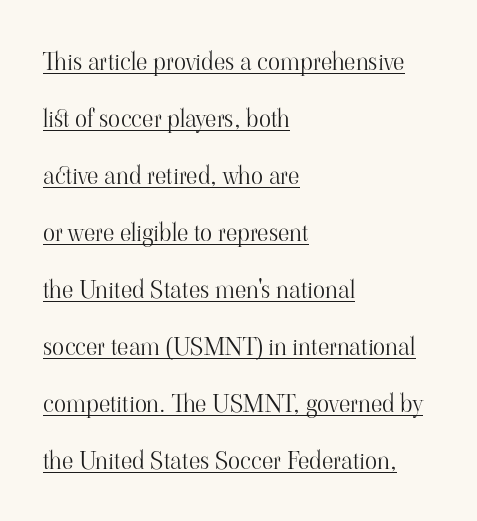
Q: Is the text bold? A: No.
Q: Is the text italic (slanted)? A: No, it is upright.
Q: Is the text underlined? A: Yes.
Q: How is the paragraph aligned? A: Left-aligned.
Q: Is the spacing between letters normal or unusually wide? A: Normal.
Q: Is the spacing between lines tight, normal or loose? A: Loose.
